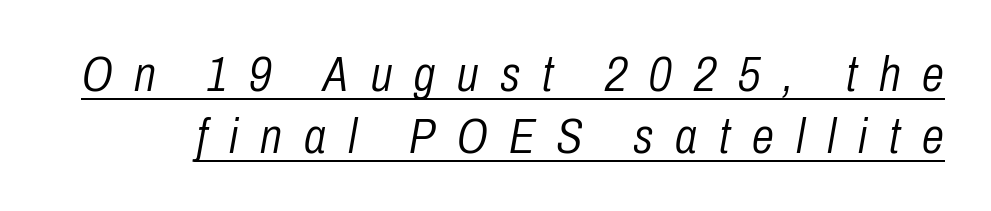
Here the glyphs are tracked loosely, breaking word shapes into spaced letters. Underline: present. The letters look calm and open, with moderate or lighter stems. Emphasis-style slanted type is in use. Character widths vary here, with narrow letters taking less room than wide ones.
